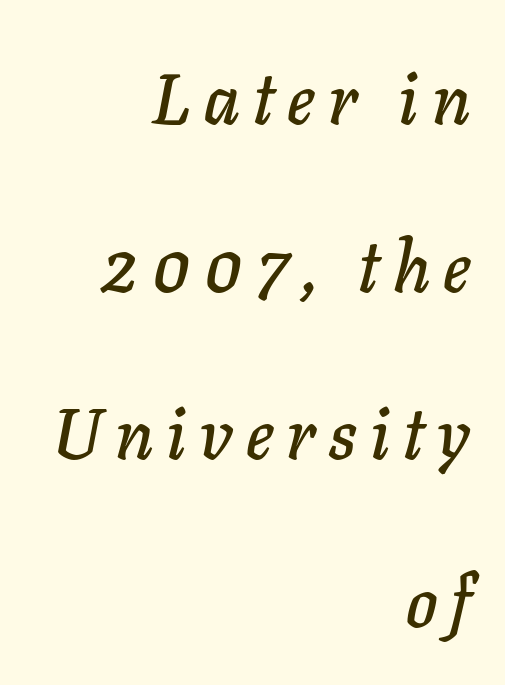
{"italic": "yes", "lean": "right", "slant_degrees": 11, "width": "normal", "stroke_contrast": "low", "x_height": "medium", "monospaced": "no", "underline": "no", "align": "right", "line_spacing": "loose", "line_spacing_ratio": 2.36, "glyph_px": 71}
